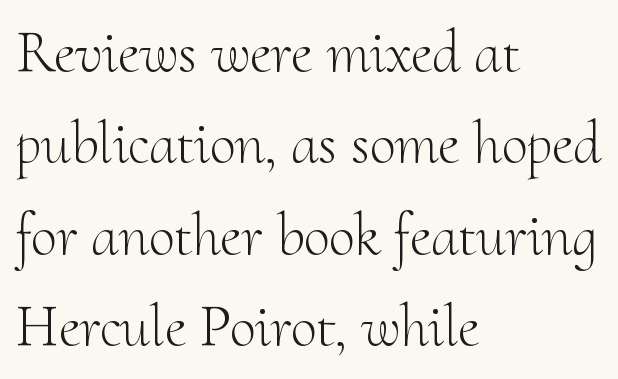
Q: Is the text bold? A: No.
Q: Is the text italic (slanted)? A: No, it is upright.
Q: Is the typeface a serif or a sans-serif typeface? A: Serif.
Q: Is the text underlined? A: No.
Q: How is the paragraph aligned? A: Left-aligned.
Q: Is the spacing between letters normal or unusually wide? A: Normal.
Q: Is the spacing between lines tight, normal or loose? A: Normal.
Q: Width (condensed, normal, or wide)? A: Normal.
Q: Stroke contrast? A: Medium.
Q: x-height? A: Small.
Q: Monospaced? A: No.
